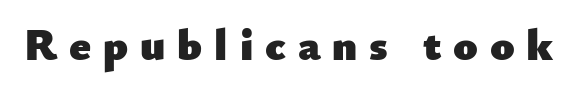
The image shows 44 px heavy sans-serif type, upright; set unusually wide letter spacing (+0.27 em), not underlined; low stroke contrast and a small x-height.
